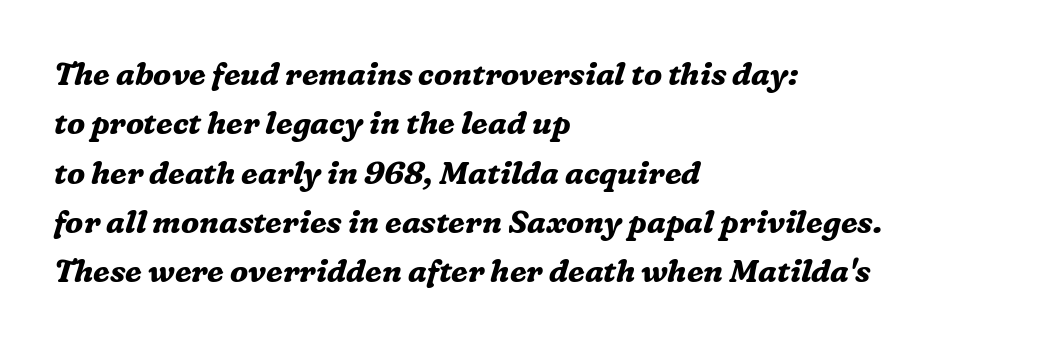
Nobody drew a line under any word here. Looks like regular typesetting: each glyph gets only the width it needs. Compared with typical paragraphs, the rows here are spaced about the same. Each word holds together tightly as a unit, with standard inter-letter gaps.
